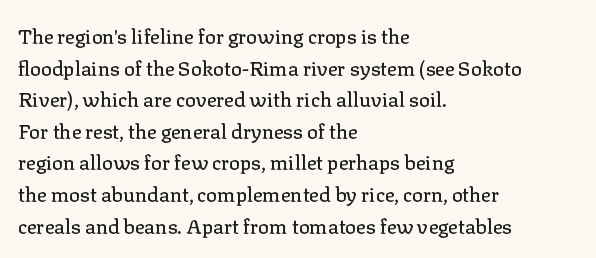
The image shows 20 px text type, upright; set left-aligned, normal line spacing (1.58x), normal letter spacing, not underlined.
